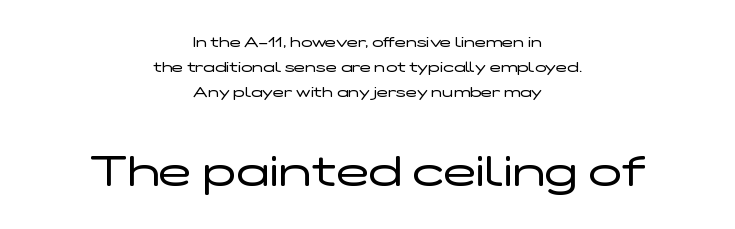
Is this a fixed-width face? No — the glyphs have proportional, varying widths. Each new line begins a customary step beneath the previous one. This rendering uses center alignment, leaving both contours irregular but symmetric. Are there feet on the stems? There aren't — it's a sans. Typesetter's note — lower block bumped up in size, upper block left smaller. Nope, not italic — everything's standing straight.
